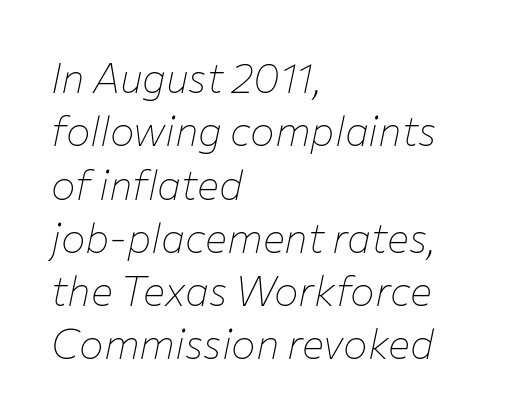
Q: Is the text bold? A: No.
Q: Is the text italic (slanted)? A: Yes, it leans right by about 12 degrees.
Q: Is the text underlined? A: No.
Q: How is the paragraph aligned? A: Left-aligned.
Q: Is the spacing between letters normal or unusually wide? A: Normal.
Q: Is the spacing between lines tight, normal or loose? A: Normal.
Q: Width (condensed, normal, or wide)? A: Normal.
Q: Stroke contrast? A: Low.
Q: x-height? A: Medium.
Q: Monospaced? A: No.
